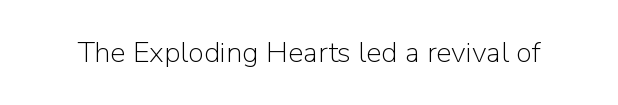
Q: Is the text bold? A: No.
Q: Is the text italic (slanted)? A: No, it is upright.
Q: Is the typeface a serif or a sans-serif typeface? A: Sans-serif.
Q: Is the text underlined? A: No.
Q: Is the spacing between letters normal or unusually wide? A: Normal.
Q: Width (condensed, normal, or wide)? A: Normal.
Q: Stroke contrast? A: Low.
Q: x-height? A: Medium.
Q: Monospaced? A: No.
